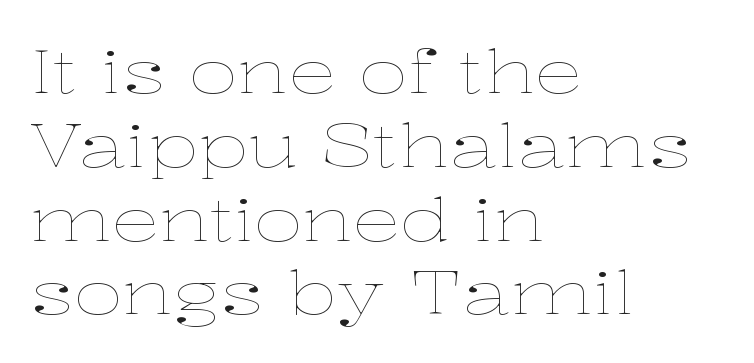
The image shows 60 px thin, wide type, upright; set left-aligned, line spacing 1.23x, normal letter spacing, not underlined; low stroke contrast and a medium x-height.
